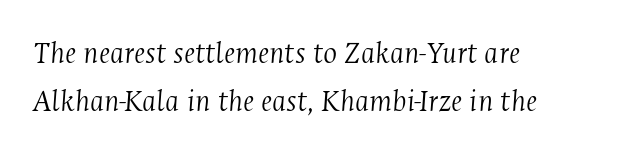
The image shows 33 px light, condensed serif type, italic (leaning right); set left-aligned, normal line spacing (1.46x), normal letter spacing, not underlined; medium stroke contrast and a medium x-height.
